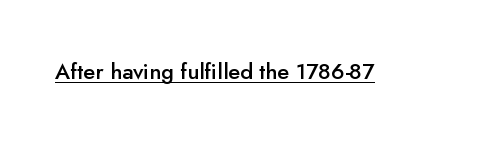
Q: Is the text bold? A: Semi-bold.
Q: Is the text italic (slanted)? A: No, it is upright.
Q: Is the text underlined? A: Yes.
Q: Is the spacing between letters normal or unusually wide? A: Normal.
